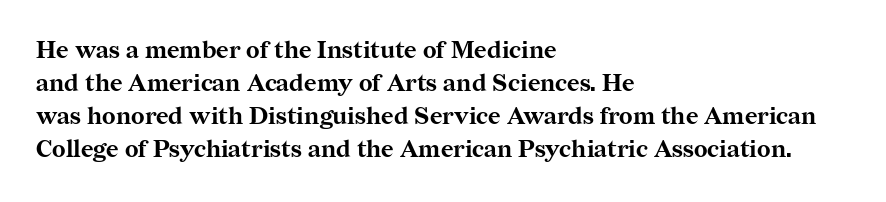
The image shows 24 px bold type, upright; set left-aligned, normal line spacing (1.38x), normal letter spacing, not underlined.
